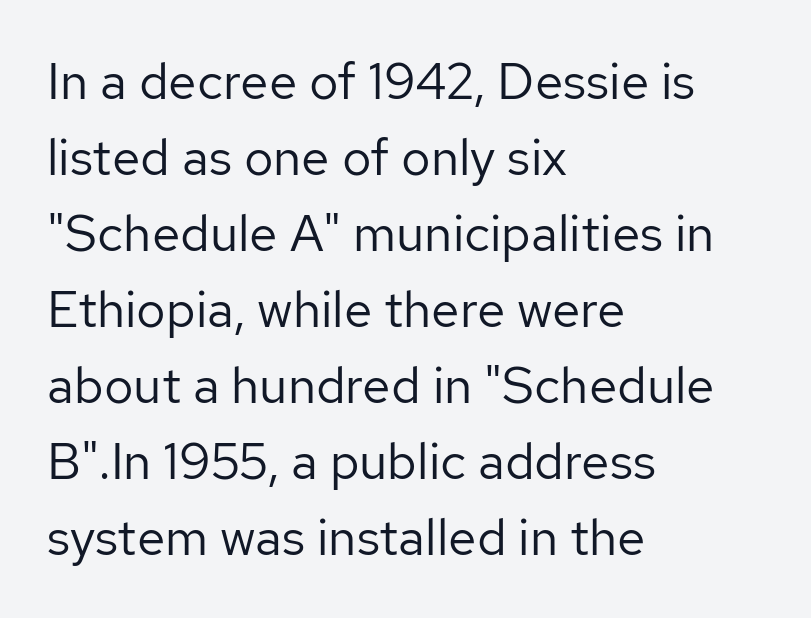
Q: Is the text bold? A: No.
Q: Is the text italic (slanted)? A: No, it is upright.
Q: Is the typeface a serif or a sans-serif typeface? A: Sans-serif.
Q: Is the text underlined? A: No.
Q: How is the paragraph aligned? A: Left-aligned.
Q: Is the spacing between letters normal or unusually wide? A: Normal.
Q: Is the spacing between lines tight, normal or loose? A: Normal.
Q: Width (condensed, normal, or wide)? A: Normal.
Q: Stroke contrast? A: Low.
Q: x-height? A: Medium.
Q: Monospaced? A: No.
